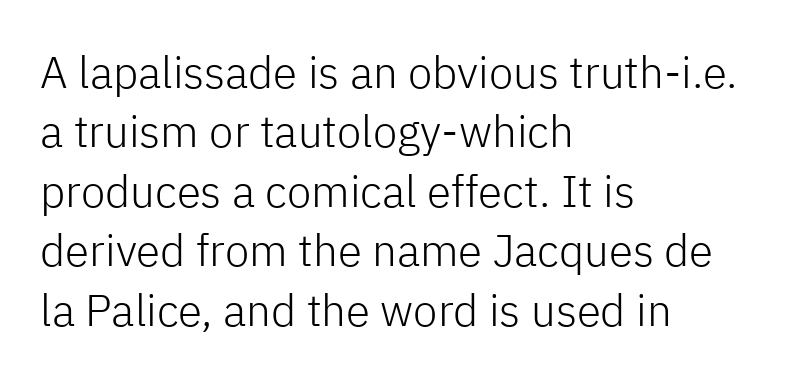
Q: Is the text bold? A: No.
Q: Is the text italic (slanted)? A: No, it is upright.
Q: Is the typeface a serif or a sans-serif typeface? A: Sans-serif.
Q: Is the text underlined? A: No.
Q: How is the paragraph aligned? A: Left-aligned.
Q: Is the spacing between letters normal or unusually wide? A: Normal.
Q: Is the spacing between lines tight, normal or loose? A: Normal.
Q: Width (condensed, normal, or wide)? A: Normal.
Q: Stroke contrast? A: Low.
Q: x-height? A: Medium.
Q: Monospaced? A: No.
